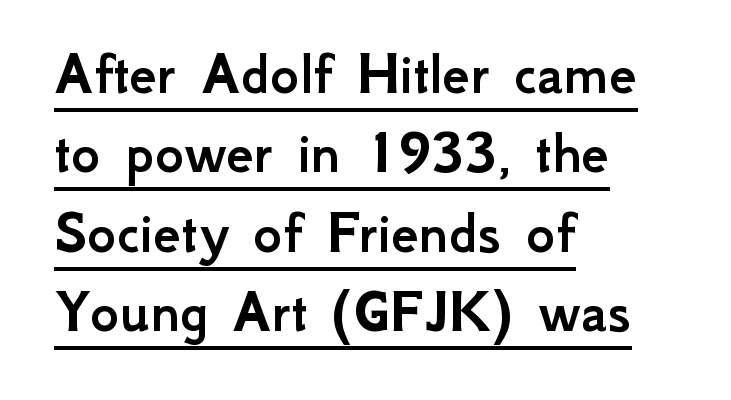
{"serif": "no", "italic": "no", "width": "normal", "stroke_contrast": "low", "x_height": "small", "monospaced": "no", "underline": "yes", "align": "left", "line_spacing": "normal", "line_spacing_ratio": 1.28, "letter_spacing": "normal", "letter_spacing_em": 0.0, "glyph_px": 62}
